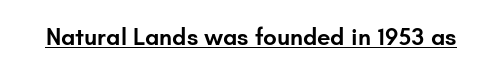
Q: Is the text bold? A: Semi-bold.
Q: Is the text italic (slanted)? A: No, it is upright.
Q: Is the text underlined? A: Yes.
Q: Is the spacing between letters normal or unusually wide? A: Normal.
